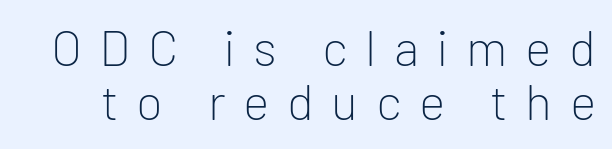
{"serif": "no", "italic": "no", "bold": "no", "weight": "light", "width": "normal", "stroke_contrast": "low", "x_height": "medium", "monospaced": "no", "underline": "no", "line_spacing": "tight", "line_spacing_ratio": 1.09, "letter_spacing": "wide", "letter_spacing_em": 0.35, "glyph_px": 50}
